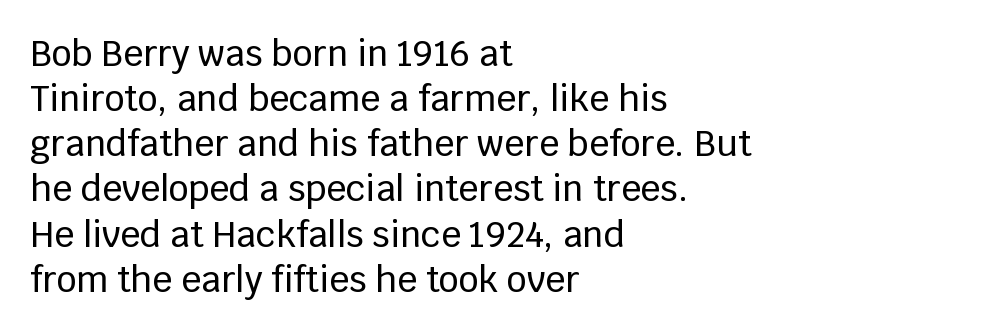
Q: Is the text italic (slanted)? A: No, it is upright.
Q: Is the typeface a serif or a sans-serif typeface? A: Sans-serif.
Q: Is the text underlined? A: No.
Q: How is the paragraph aligned? A: Left-aligned.
Q: Is the spacing between letters normal or unusually wide? A: Normal.
Q: Is the spacing between lines tight, normal or loose? A: Normal.
Q: Width (condensed, normal, or wide)? A: Normal.
Q: Stroke contrast? A: Low.
Q: x-height? A: Large.
Q: Monospaced? A: No.
